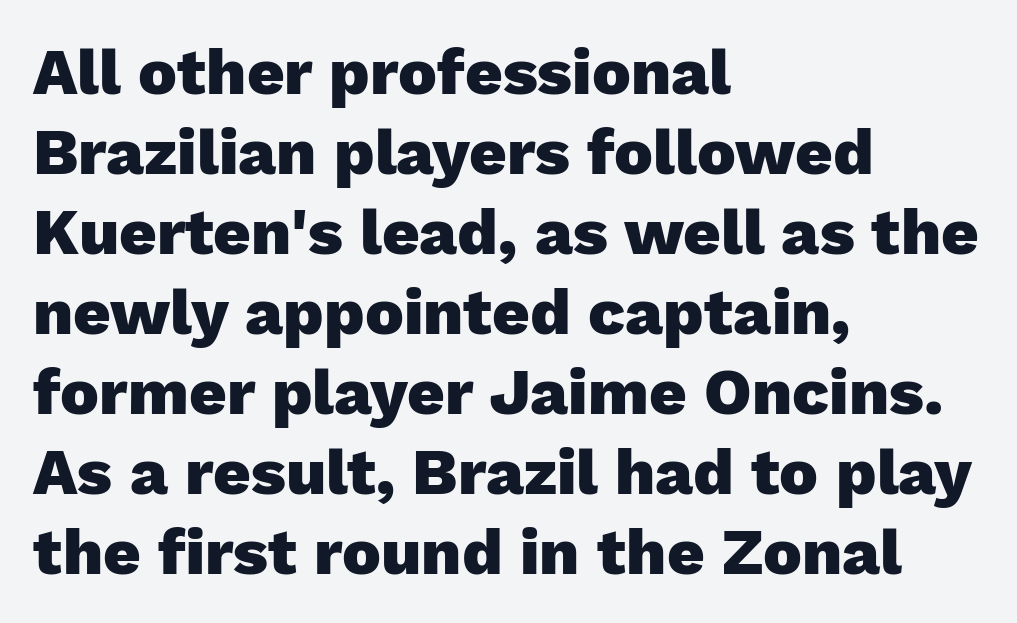
The rendering anchors every line to the left-hand side. Plain, unruled lines of type. Do the letters lean? They stand straight. Is this a fixed-width face? No — the glyphs have proportional, varying widths.
